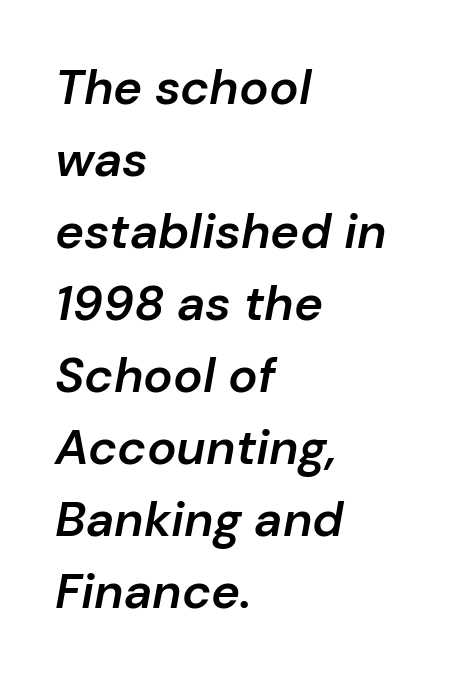
The passage shown is not underscored anywhere. Is the letter spacing exaggerated? No — it looks like the ordinary default. Each letter keeps its own natural width here, so spacing adapts to shape. One-word summary of the alignment: left. These lines sit exactly where default settings would place them.
